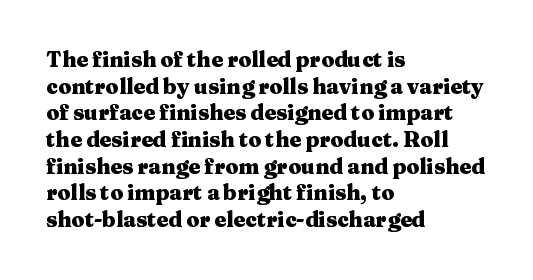
Honestly, the row spacing looks completely unremarkable. Posture: upright roman. Plenty of ink on the page — the face is bold. Typeset ragged right — the left edge is the straight one.
